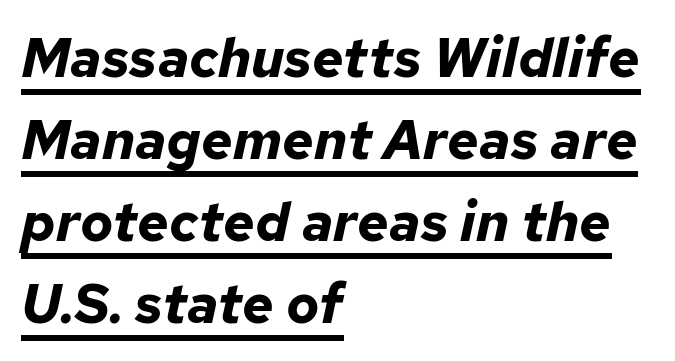
{"italic": "yes", "lean": "right", "slant_degrees": 12, "bold": "yes", "weight": "bold", "width": "normal", "stroke_contrast": "low", "x_height": "medium", "monospaced": "no", "underline": "yes", "align": "left", "line_spacing": "normal", "line_spacing_ratio": 1.49, "letter_spacing": "normal", "letter_spacing_em": 0.0, "glyph_px": 55}
